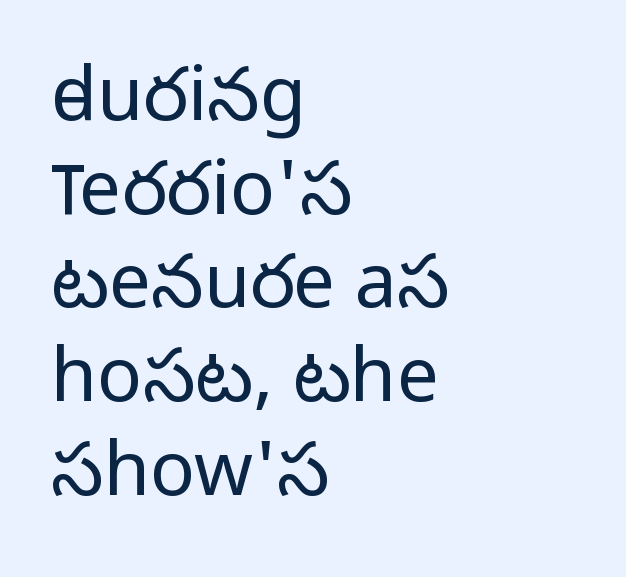
Grotesque or geometric, the face here clearly has no serifs. Is the stroke heavy? The answer is a plain regular-or-lighter. Glance below the letters and you will spot only blank space. Is the letter spacing exaggerated? No — it looks like the ordinary default. Students, observe: this is what conventionally led text looks like. The axis of the letterforms is exactly vertical.
